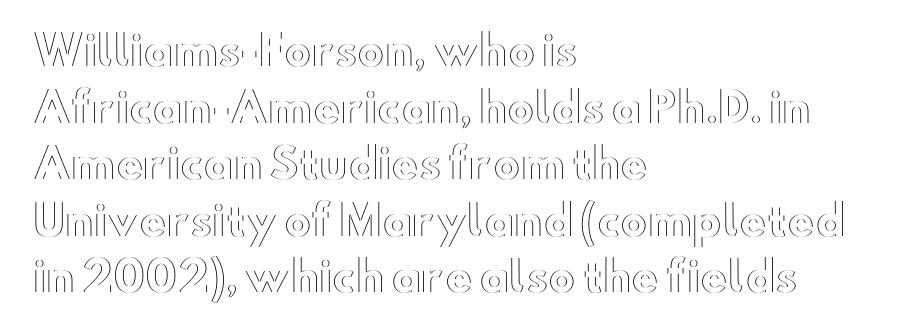
The image shows 41 px wide type, upright; set left-aligned, normal line spacing (1.38x), normal letter spacing, not underlined; a small x-height.
